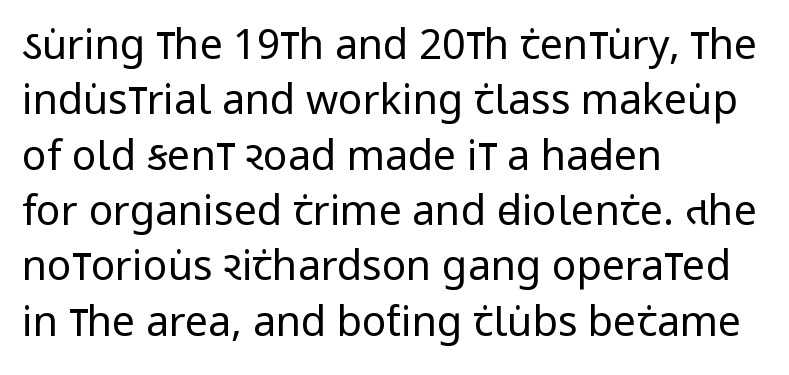
Q: Is the text bold? A: No.
Q: Is the text italic (slanted)? A: No, it is upright.
Q: Is the typeface a serif or a sans-serif typeface? A: Sans-serif.
Q: Is the text underlined? A: No.
Q: How is the paragraph aligned? A: Left-aligned.
Q: Is the spacing between letters normal or unusually wide? A: Normal.
Q: Is the spacing between lines tight, normal or loose? A: Normal.
Q: Width (condensed, normal, or wide)? A: Condensed.
Q: Stroke contrast? A: Low.
Q: x-height? A: Large.
Q: Monospaced? A: No.
